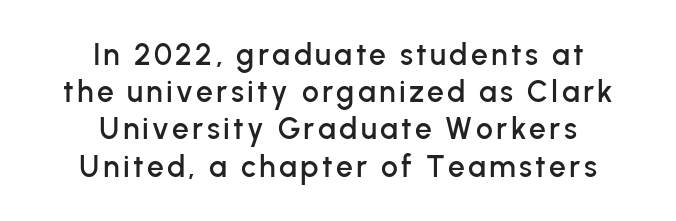
The image shows 30 px sans-serif type, upright; set centered, line spacing 1.24x, not underlined; low stroke contrast and a medium x-height.
